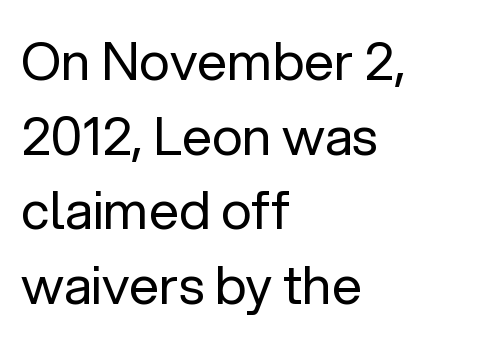
The image shows 53 px regular-weight sans-serif type, upright; set left-aligned, normal line spacing (1.41x), normal letter spacing, not underlined; low stroke contrast and a medium x-height.
